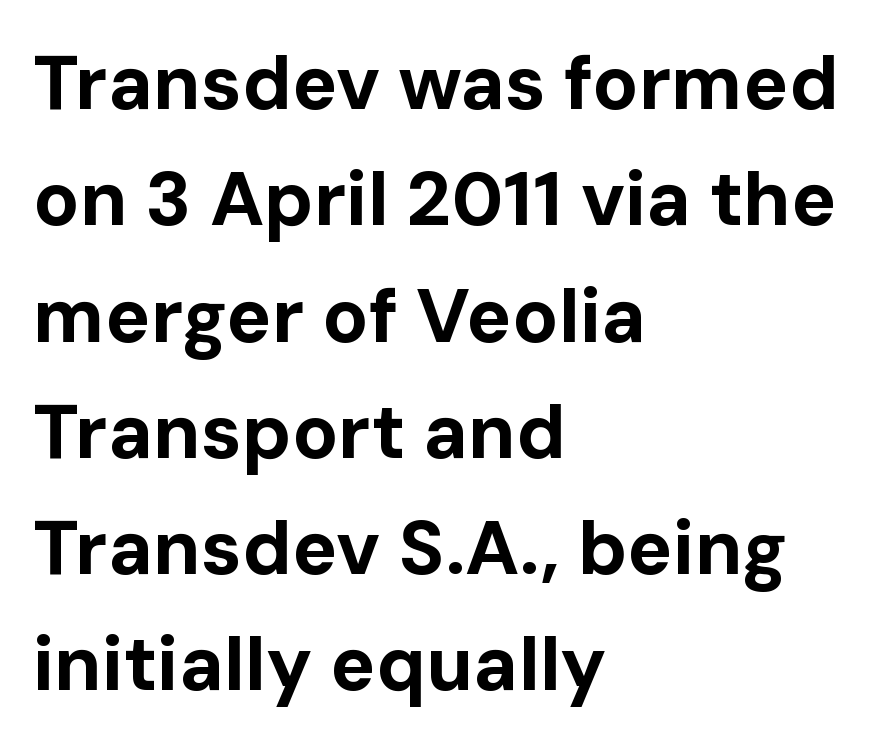
Heavy, bold letterforms. The type family on display is of the sans-serif kind. Quick note: interline space is typical. Visually the block forms a straight wall on the left and a jagged coastline on the right. Short note: letters normally spaced.
